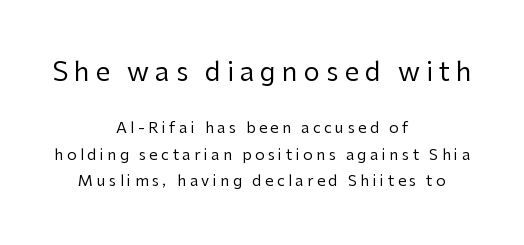
The image shows 26 px text type, upright; set centered, line spacing 1.78x, unusually wide letter spacing (+0.23 em), not underlined; the first (top) block is 1.73x larger.
